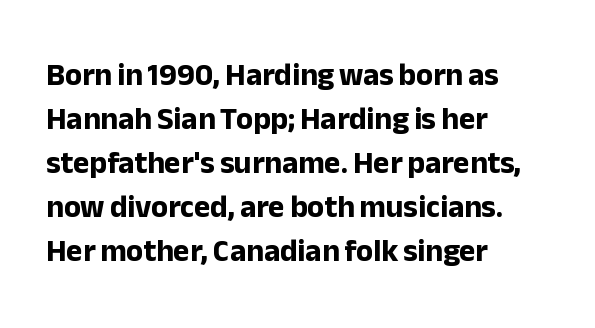
{"serif": "no", "italic": "no", "bold": "yes", "weight": "bold", "width": "normal", "stroke_contrast": "low", "x_height": "medium", "monospaced": "no", "underline": "no", "align": "left", "line_spacing": "normal", "line_spacing_ratio": 1.42, "letter_spacing": "normal", "letter_spacing_em": 0.0, "glyph_px": 31}
